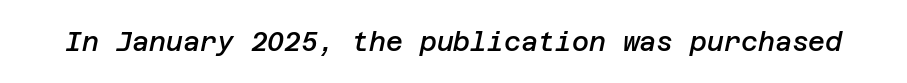
{"italic": "yes", "lean": "right", "slant_degrees": 12, "bold": "semi", "underline": "no", "letter_spacing": "normal", "letter_spacing_em": 0.0, "glyph_px": 26}
